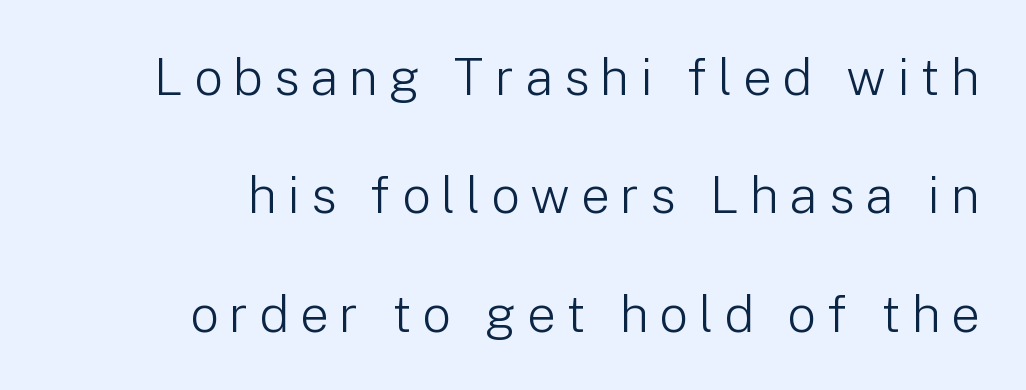
The image shows 51 px light sans-serif type, upright; set right-aligned, loose line spacing (2.32x), unusually wide letter spacing (+0.21 em), not underlined; low stroke contrast and a medium x-height.
